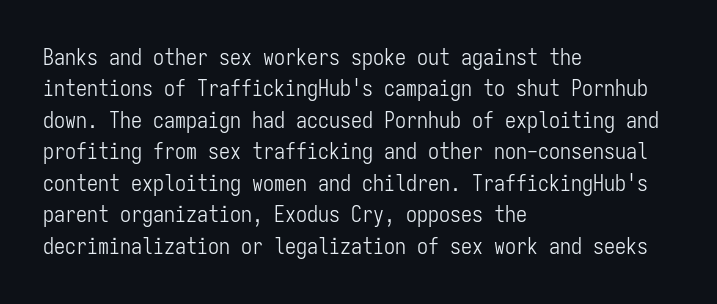
Q: Is the text bold? A: No.
Q: Is the text italic (slanted)? A: No, it is upright.
Q: Is the text underlined? A: No.
Q: How is the paragraph aligned? A: Left-aligned.
Q: Is the spacing between letters normal or unusually wide? A: Normal.
Q: Is the spacing between lines tight, normal or loose? A: Normal.
